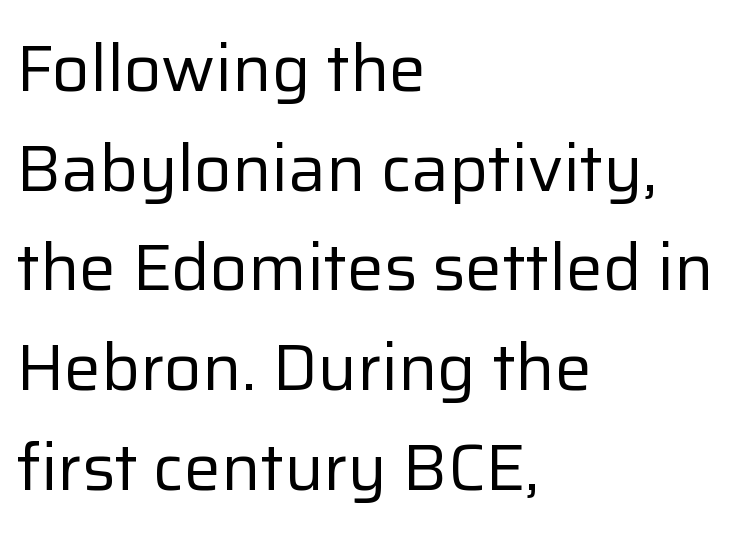
The image shows 66 px regular-weight sans-serif type, upright; set left-aligned, normal line spacing (1.51x), normal letter spacing, not underlined; low stroke contrast and a medium x-height.
